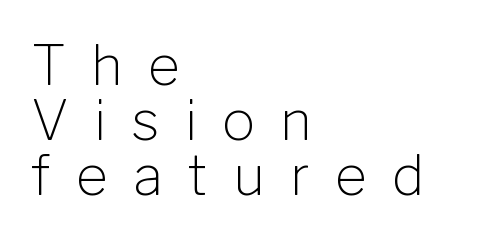
Q: Is the text bold? A: No.
Q: Is the text italic (slanted)? A: No, it is upright.
Q: Is the typeface a serif or a sans-serif typeface? A: Sans-serif.
Q: Is the text underlined? A: No.
Q: How is the paragraph aligned? A: Left-aligned.
Q: Is the spacing between letters normal or unusually wide? A: Unusually wide.
Q: Is the spacing between lines tight, normal or loose? A: Tight.
Q: Width (condensed, normal, or wide)? A: Normal.
Q: Stroke contrast? A: Low.
Q: x-height? A: Medium.
Q: Monospaced? A: No.
